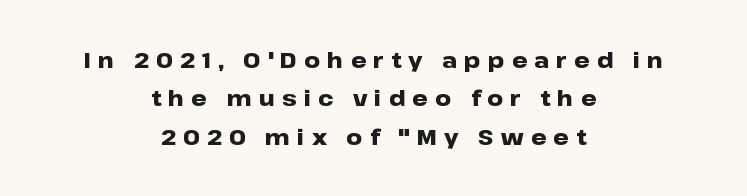
The image shows 22 px bold type, upright; set centered, line spacing 1.75x, unusually wide letter spacing (+0.32 em), not underlined.
